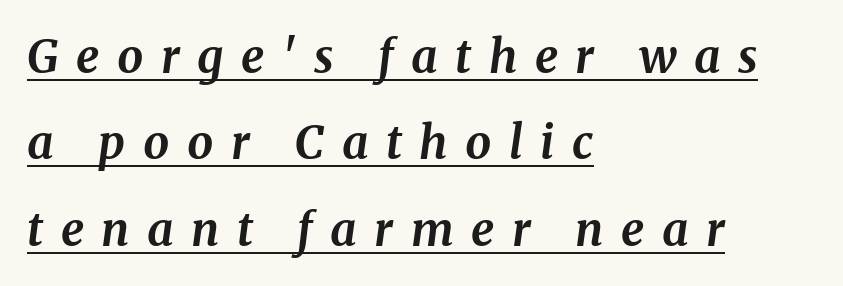
Q: Is the text bold? A: Yes.
Q: Is the text italic (slanted)? A: Yes, it leans right by about 8 degrees.
Q: Is the typeface a serif or a sans-serif typeface? A: Serif.
Q: Is the text underlined? A: Yes.
Q: How is the paragraph aligned? A: Left-aligned.
Q: Is the spacing between letters normal or unusually wide? A: Unusually wide.
Q: Width (condensed, normal, or wide)? A: Normal.
Q: Stroke contrast? A: Medium.
Q: x-height? A: Medium.
Q: Monospaced? A: No.
